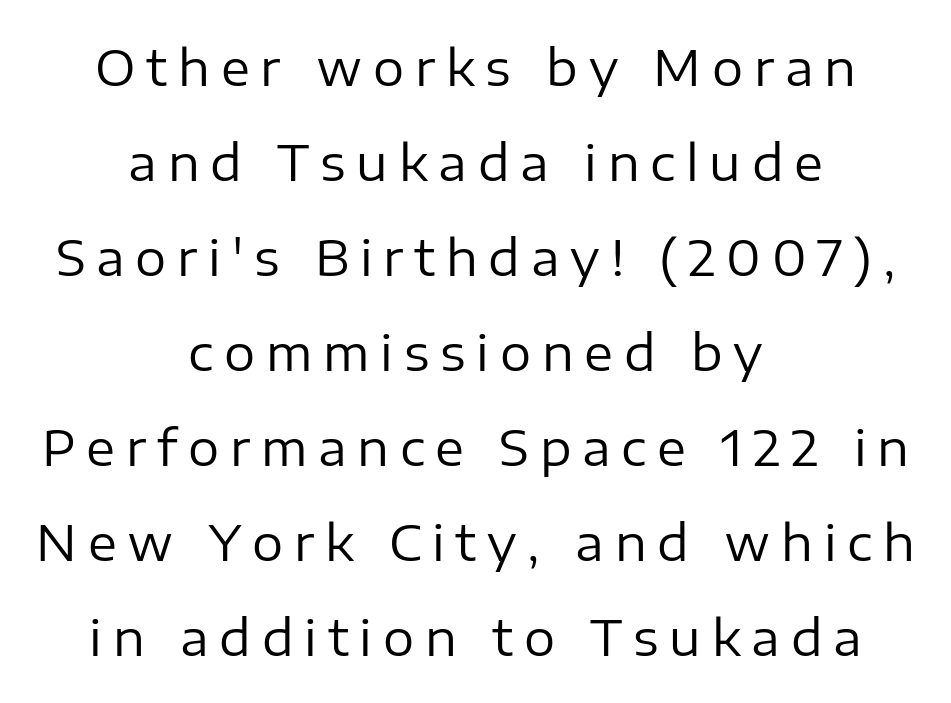
{"serif": "no", "italic": "no", "bold": "no", "weight": "regular", "width": "normal", "stroke_contrast": "low", "x_height": "medium", "monospaced": "no", "underline": "no", "align": "center", "line_spacing": "loose", "line_spacing_ratio": 1.94, "letter_spacing": "wide", "letter_spacing_em": 0.22, "glyph_px": 49}
